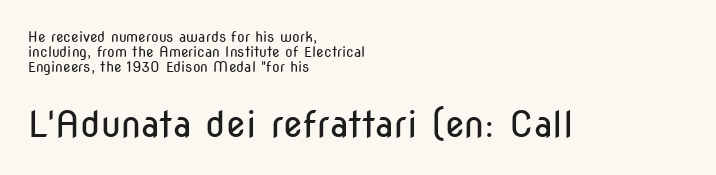
Heft: none added — not bold. This rendering employs a face without finishing strokes, i.e., a sans-serif. Compared with a centered layout, this one pins lines to the left instead. The face used here is proportionally spaced, like ordinary book or web type. If you measured baseline to baseline, you'd find a short distance.
